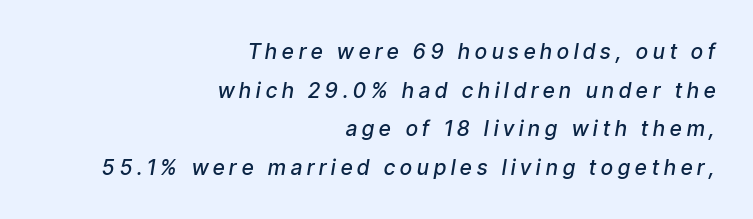
Q: Is the text bold? A: Semi-bold.
Q: Is the text italic (slanted)? A: Yes, it leans right by about 9 degrees.
Q: Is the text underlined? A: No.
Q: How is the paragraph aligned? A: Right-aligned.
Q: Is the spacing between letters normal or unusually wide? A: Unusually wide.
